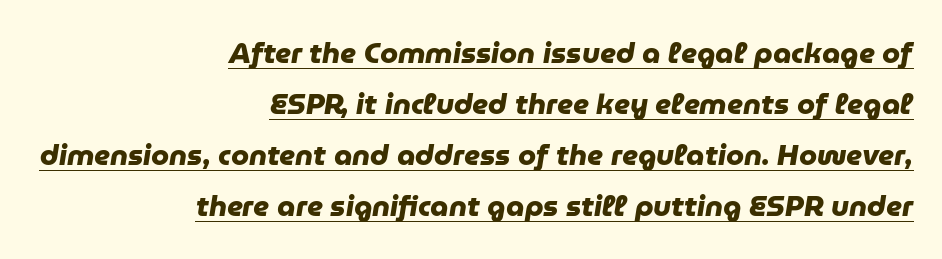
{"serif": "no", "bold": "yes", "weight": "heavy", "width": "normal", "stroke_contrast": "low", "x_height": "medium", "monospaced": "no", "underline": "yes", "align": "right", "line_spacing_ratio": 1.76, "letter_spacing": "normal", "letter_spacing_em": 0.0, "glyph_px": 29}
